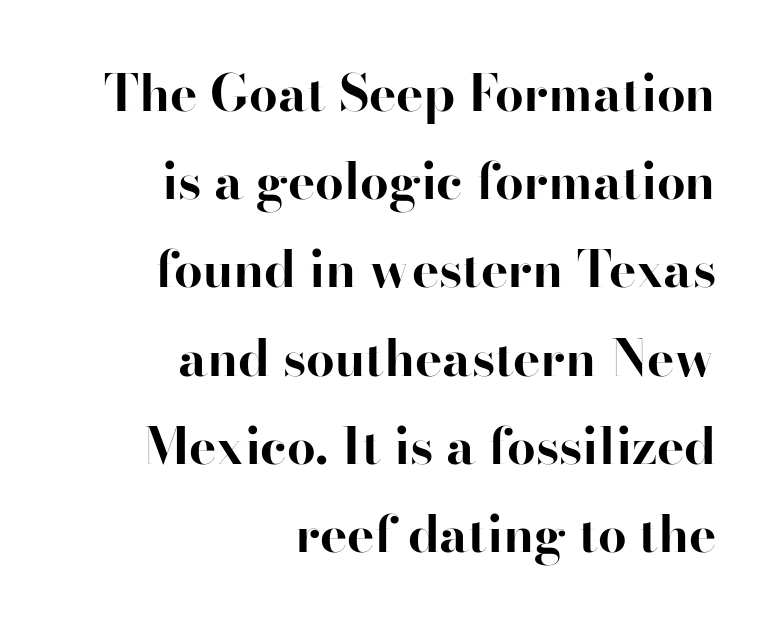
Tracking here is standard; glyphs follow each other at the usual distance. This is heavy type, rendered in bold. Notice how the passage keeps a crisp vertical edge on the right only. Decoration check: the copy has no underline.
